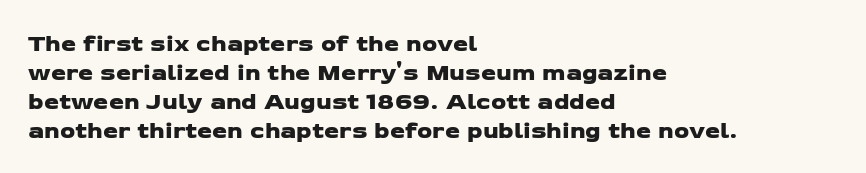
The image shows 24 px text type; set left-aligned, line spacing 1.21x, normal letter spacing, not underlined.
